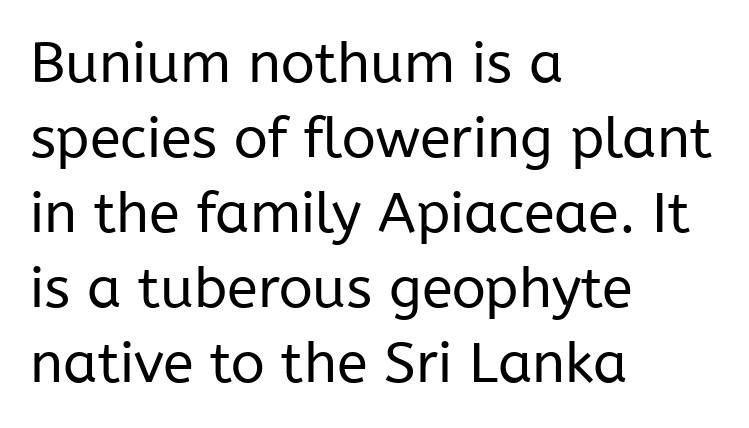
Each stroke keeps to a modest, everyday thickness or less. The setting favours the left margin, as ordinary paragraphs usually do. Does the type have serifs? No, each stem ends abruptly. Descender tails drop into unmarked territory. The passage shown has conventional tracking throughout. Vertical spacing — default.
